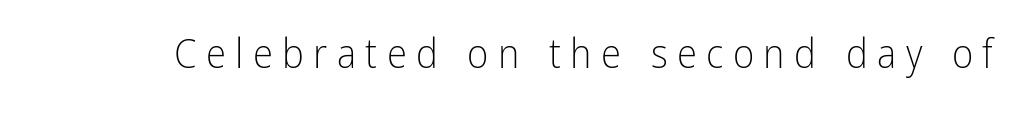
The image shows 41 px light, condensed sans-serif type, upright; set unusually wide letter spacing (+0.23 em), not underlined; low stroke contrast and a medium x-height.
